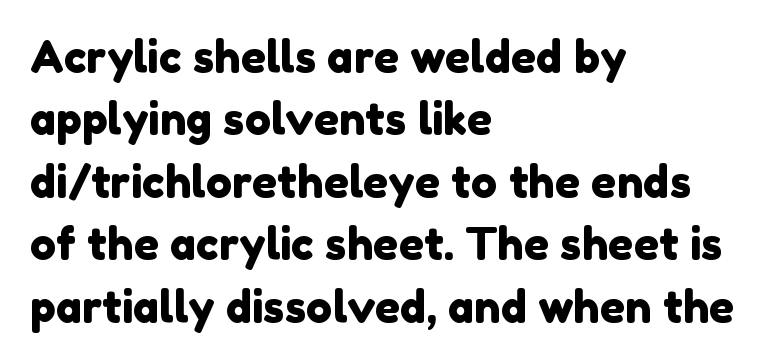
{"serif": "no", "width": "normal", "stroke_contrast": "low", "x_height": "medium", "monospaced": "no", "underline": "no", "align": "left", "line_spacing": "normal", "line_spacing_ratio": 1.42, "letter_spacing": "normal", "letter_spacing_em": 0.0, "glyph_px": 44}
